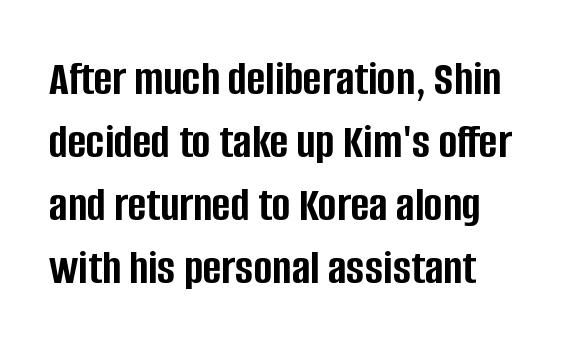
The image shows 50 px semibold, condensed sans-serif type, upright; set left-aligned, normal line spacing (1.26x), normal letter spacing, not underlined; low stroke contrast and a large x-height.
